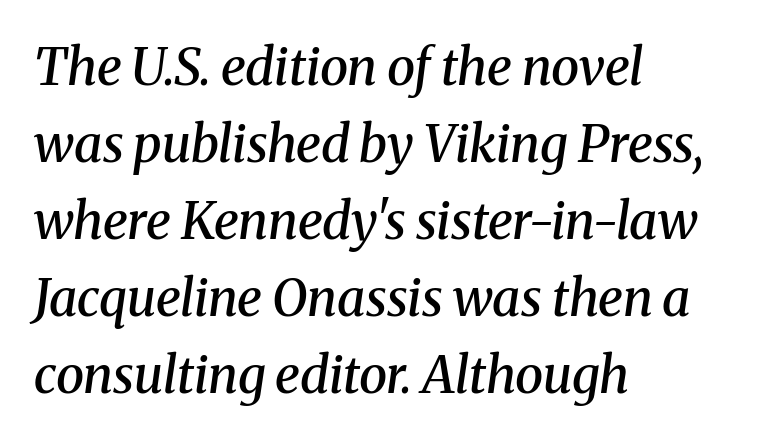
{"serif": "yes", "italic": "yes", "lean": "right", "slant_degrees": 8, "bold": "semi", "weight": "semibold", "width": "normal", "stroke_contrast": "medium", "x_height": "medium", "monospaced": "no", "underline": "no", "align": "left", "line_spacing": "normal", "line_spacing_ratio": 1.51, "letter_spacing": "normal", "letter_spacing_em": 0.0, "glyph_px": 51}
